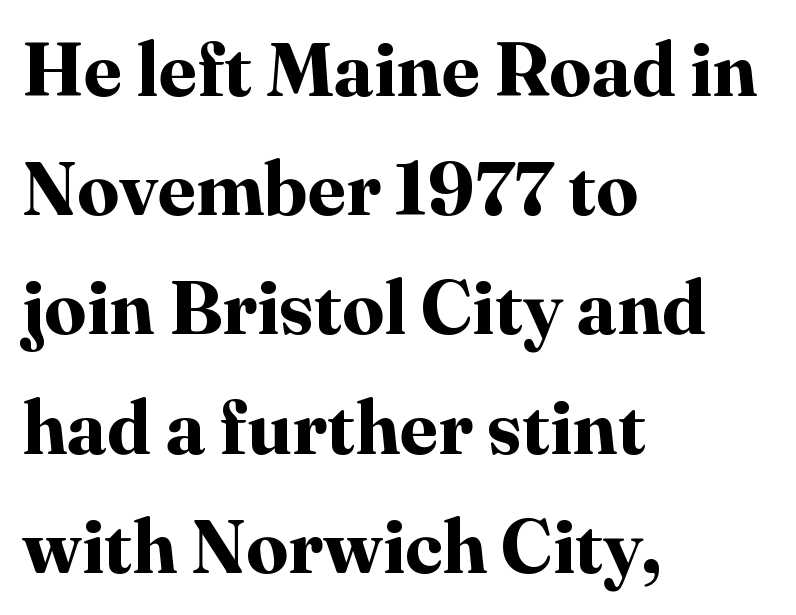
The image shows 75 px bold serif type, upright; set left-aligned, normal line spacing (1.59x), normal letter spacing, not underlined; high stroke contrast and a medium x-height.
